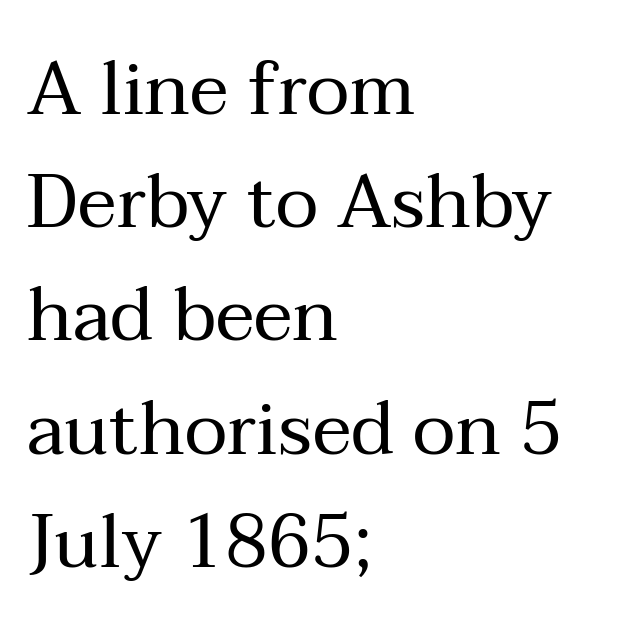
{"serif": "yes", "italic": "no", "bold": "no", "weight": "regular", "width": "normal", "stroke_contrast": "medium", "x_height": "medium", "monospaced": "no", "underline": "no", "align": "left", "line_spacing": "normal", "line_spacing_ratio": 1.53, "letter_spacing": "normal", "letter_spacing_em": 0.0, "glyph_px": 74}
